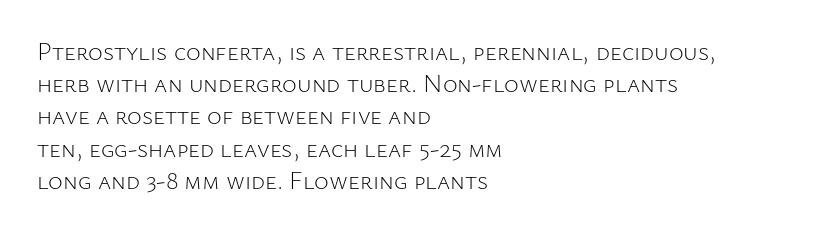
Q: Is the text bold? A: No.
Q: Is the text italic (slanted)? A: No, it is upright.
Q: Is the text underlined? A: No.
Q: How is the paragraph aligned? A: Left-aligned.
Q: Is the spacing between letters normal or unusually wide? A: Normal.
Q: Is the spacing between lines tight, normal or loose? A: Normal.
